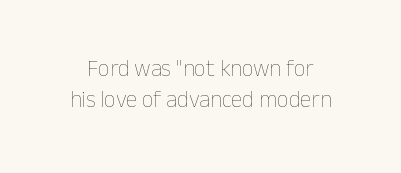
{"italic": "no", "bold": "no", "underline": "no", "line_spacing": "normal", "line_spacing_ratio": 1.33, "letter_spacing": "normal", "letter_spacing_em": 0.0, "glyph_px": 23}
